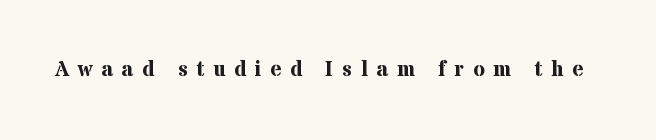
{"italic": "no", "bold": "yes", "underline": "no", "letter_spacing": "wide", "letter_spacing_em": 0.42, "glyph_px": 21}
